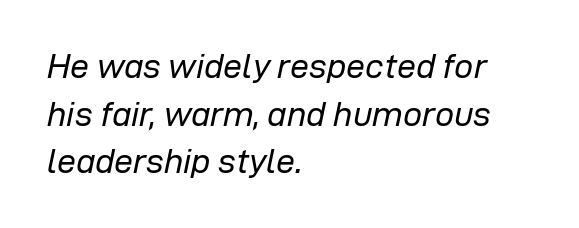
The face looks like a standard text weight, possibly lighter. The compositor pushed each line to the left boundary. Letter spacing: default. Descenders are the only things crossing below the line.
